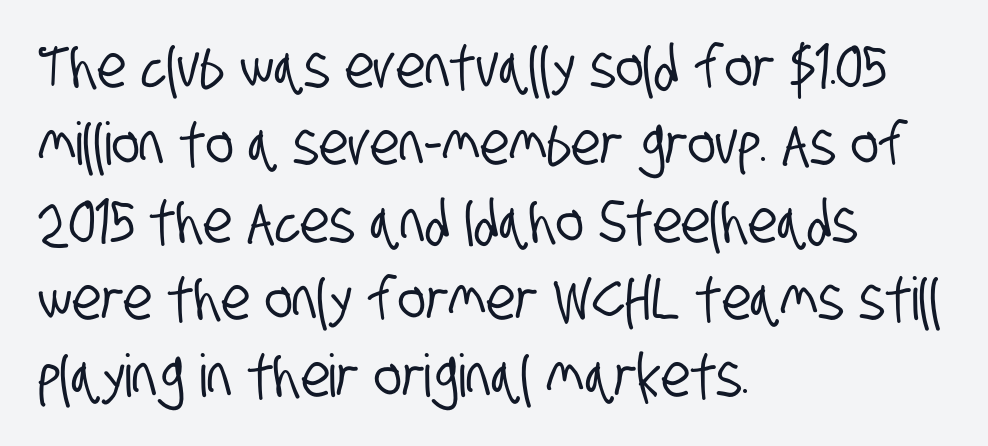
The image shows 59 px condensed sans-serif type; set left-aligned, normal line spacing (1.31x), normal letter spacing, not underlined; low stroke contrast and a large x-height.
